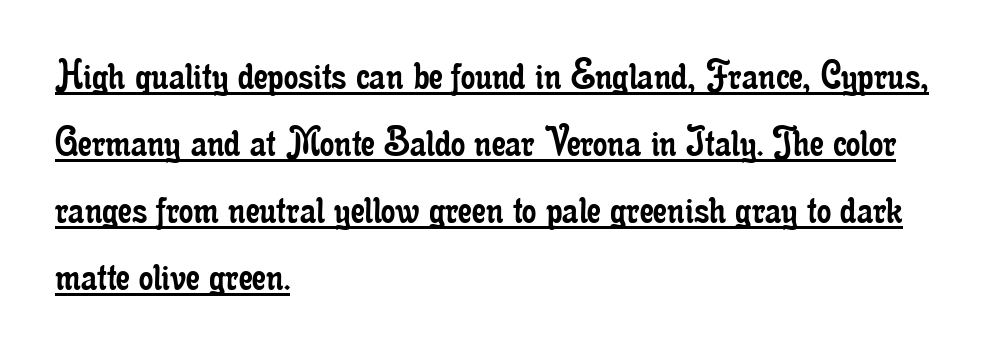
The image shows 45 px regular-weight, condensed serif type, upright; set left-aligned, normal line spacing (1.49x), normal letter spacing, underlined; low stroke contrast and a small x-height.
